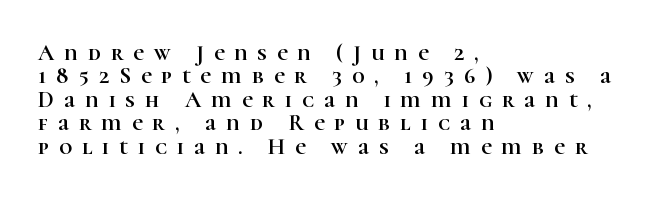
Q: Is the text italic (slanted)? A: No, it is upright.
Q: Is the text underlined? A: No.
Q: How is the paragraph aligned? A: Left-aligned.
Q: Is the spacing between letters normal or unusually wide? A: Unusually wide.
Q: Is the spacing between lines tight, normal or loose? A: Tight.
